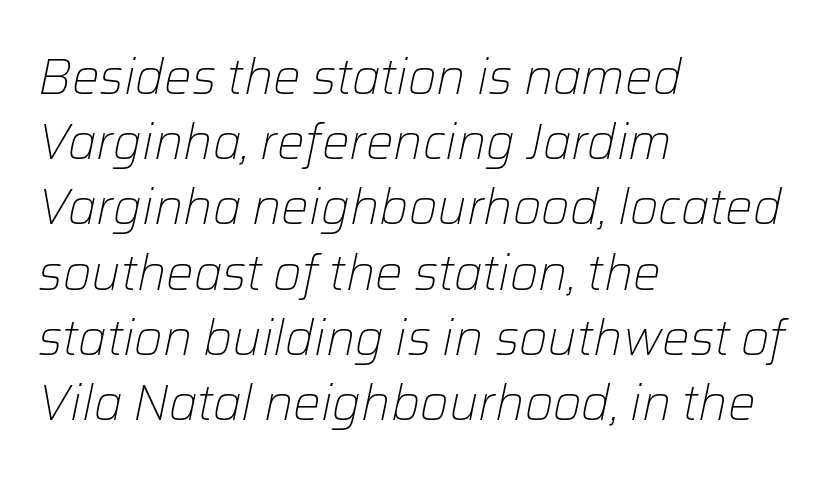
{"italic": "yes", "lean": "right", "slant_degrees": 12, "bold": "no", "weight": "light", "width": "normal", "stroke_contrast": "low", "x_height": "medium", "monospaced": "no", "underline": "no", "align": "left", "line_spacing": "normal", "line_spacing_ratio": 1.33, "letter_spacing": "normal", "letter_spacing_em": 0.0, "glyph_px": 49}
